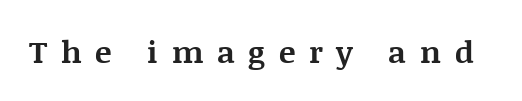
{"serif": "yes", "italic": "no", "bold": "yes", "weight": "bold", "width": "normal", "stroke_contrast": "medium", "x_height": "large", "monospaced": "no", "underline": "no", "letter_spacing": "wide", "letter_spacing_em": 0.44, "glyph_px": 31}
